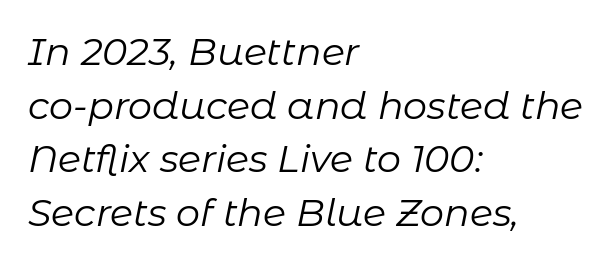
The typeface has the unassuming heft of standard copy or less. Whoever set this chose a conventional vertical rhythm. Notice how the passage keeps a crisp vertical edge on the left only. The font's italic variant was chosen for this text. Is this a fixed-width face? No — the glyphs have proportional, varying widths.
